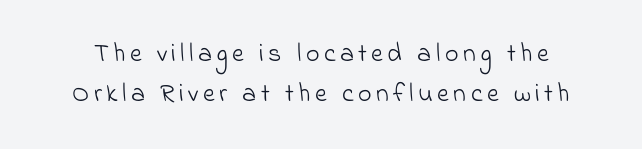
Q: Is the text bold? A: No.
Q: Is the text underlined? A: No.
Q: Is the spacing between lines tight, normal or loose? A: Normal.
